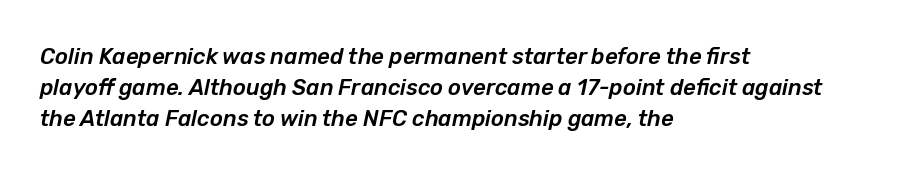
{"italic": "yes", "lean": "right", "slant_degrees": 12, "underline": "no", "align": "left", "line_spacing": "normal", "line_spacing_ratio": 1.42, "letter_spacing": "normal", "letter_spacing_em": 0.0, "glyph_px": 22}
